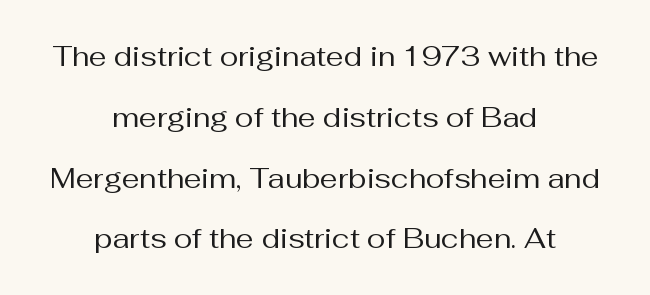
Bold? No — there's no thickening of the strokes. Each row of text sits above clean, open space. Successive baselines arrive slowly, with a big drop between each. Horizontal alignment here is central, giving a formal, balanced look.
